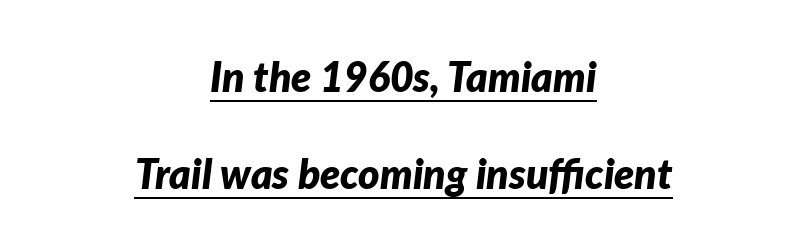
The image shows 41 px bold type, italic (leaning right); set centered, loose line spacing (2.37x), normal letter spacing, underlined; low stroke contrast and a medium x-height.
